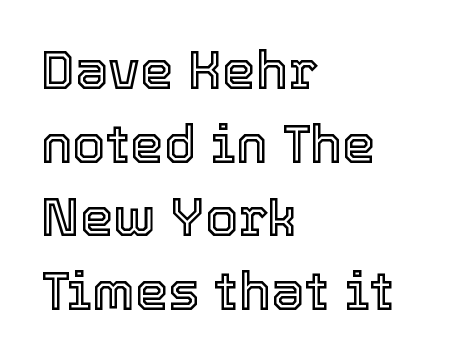
Underline: absent. The rendering uses natural spacing where letterforms have individual widths. In terms of posture, this sample is upright. Words appear dense and cohesive because spacing is normal. In terms of leading, this rendering sits right in the middle. The rag falls on the right side of this text block.
